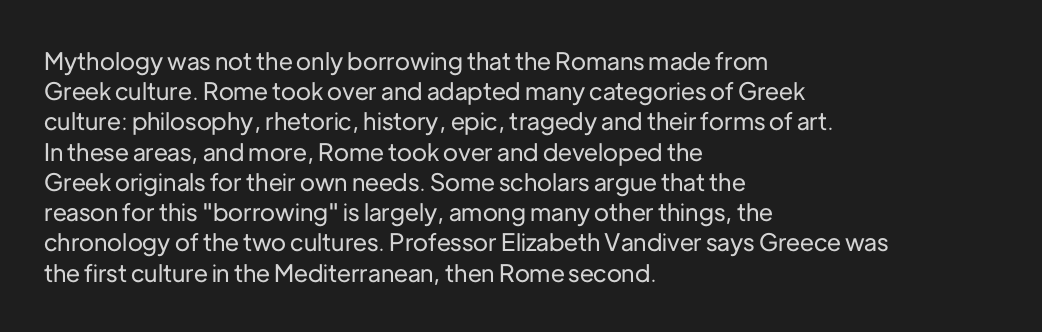
{"italic": "no", "underline": "no", "align": "left", "line_spacing": "normal", "line_spacing_ratio": 1.26, "letter_spacing": "normal", "letter_spacing_em": 0.0, "glyph_px": 24}
